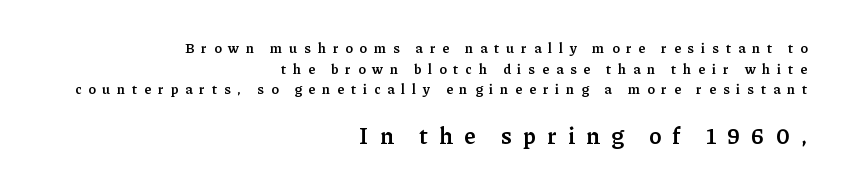
Q: Is the text bold? A: Semi-bold.
Q: Is the text italic (slanted)? A: No, it is upright.
Q: Is the text underlined? A: No.
Q: How is the paragraph aligned? A: Right-aligned.
Q: Is the spacing between letters normal or unusually wide? A: Unusually wide.
Q: Is the spacing between lines tight, normal or loose? A: Normal.
Q: Which block of text is set in a larger size, the first (top) or the second (bottom)? A: The second (bottom) one.
